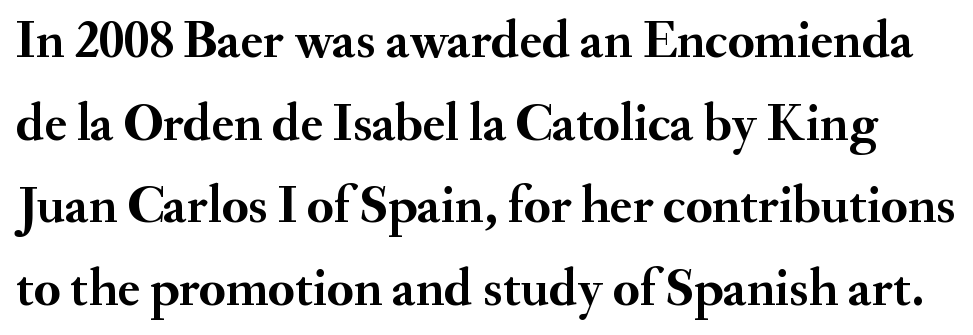
The image shows 53 px semibold serif type, upright; set normal line spacing (1.56x), normal letter spacing, not underlined; medium stroke contrast and a small x-height.
